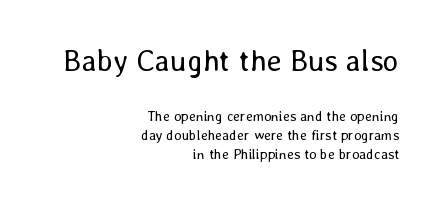
The image shows 30 px regular-weight type, upright; set right-aligned, normal line spacing (1.36x), normal letter spacing, not underlined; the first (top) block is 2.14x larger; low stroke contrast and a medium x-height.
